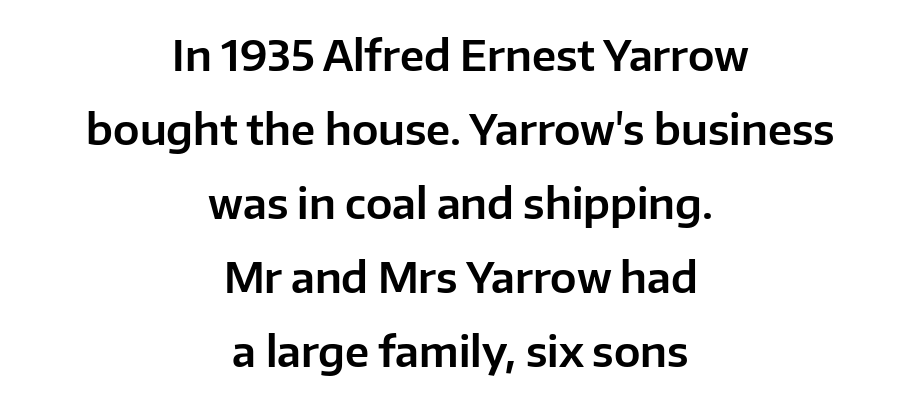
The rendering uses natural spacing where letterforms have individual widths. Descenders are the only things crossing below the line. The rendering positions every line midway between the sides. In terms of letterform style, serifs are entirely absent. Nobody touched the tracking dial on this one. Notice how the stems are strictly vertical — no italics here.
